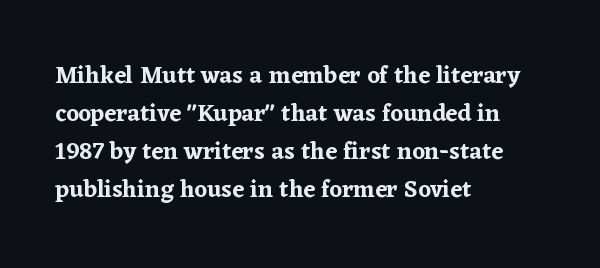
{"italic": "no", "underline": "no", "align": "left", "line_spacing": "normal", "line_spacing_ratio": 1.58, "letter_spacing": "normal", "letter_spacing_em": 0.0, "glyph_px": 24}
